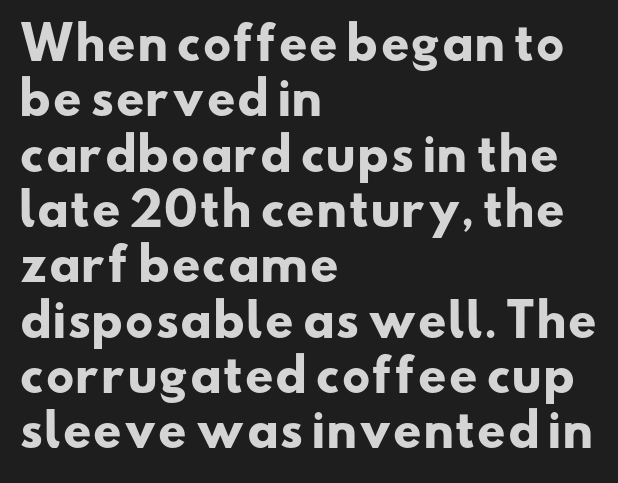
{"serif": "no", "bold": "yes", "weight": "heavy", "width": "wide", "stroke_contrast": "low", "x_height": "small", "monospaced": "no", "underline": "no", "align": "left", "line_spacing_ratio": 1.23, "letter_spacing": "normal", "letter_spacing_em": 0.0, "glyph_px": 45}
